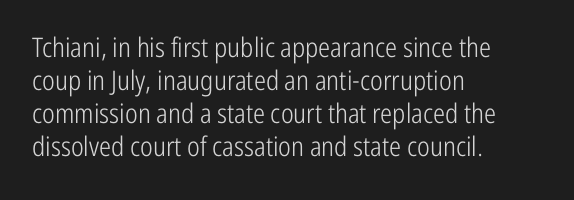
{"italic": "no", "bold": "no", "underline": "no", "align": "left", "line_spacing_ratio": 1.22, "letter_spacing": "normal", "letter_spacing_em": 0.0, "glyph_px": 27}
